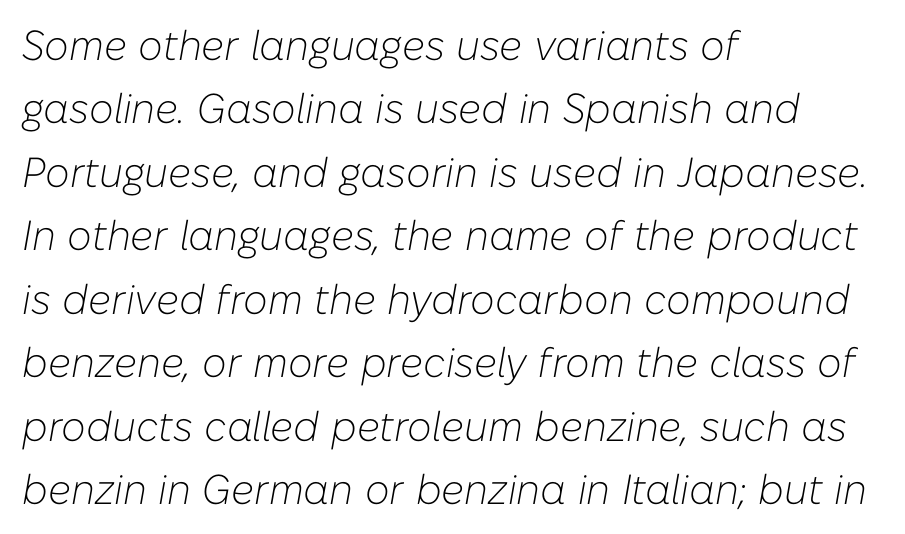
Between one letter and the next there's only the usual sliver of space. The baseline area is clear. The typesetter chose a ragged-right arrangement here. Note the varied advance widths — an 'i' is clearly narrower than an 'm'. Honestly, the row spacing looks completely unremarkable.
